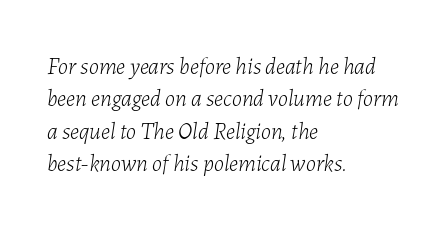
The image shows 23 px text type, italic (leaning right); set left-aligned, normal line spacing (1.41x), normal letter spacing, not underlined.
